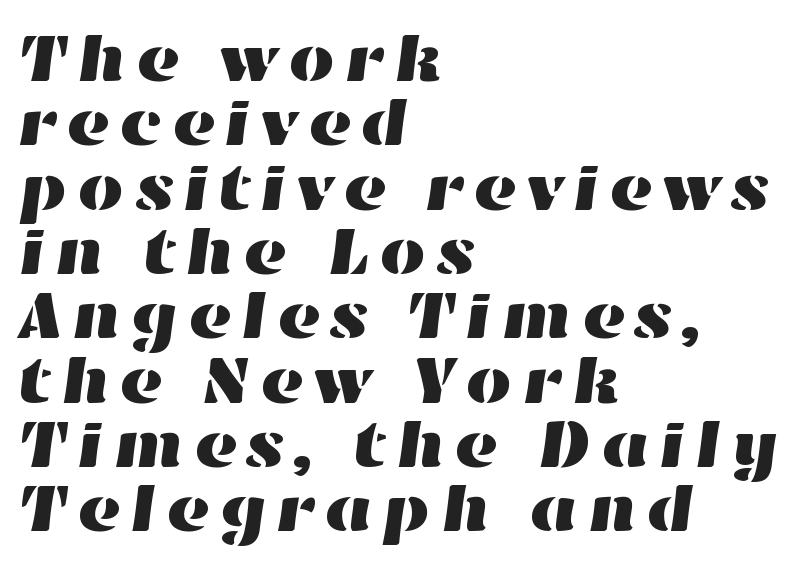
Q: Is the text underlined? A: No.
Q: How is the paragraph aligned? A: Left-aligned.
Q: Is the spacing between lines tight, normal or loose? A: Tight.
Q: Width (condensed, normal, or wide)? A: Wide.
Q: Stroke contrast? A: High.
Q: x-height? A: Medium.
Q: Monospaced? A: No.
